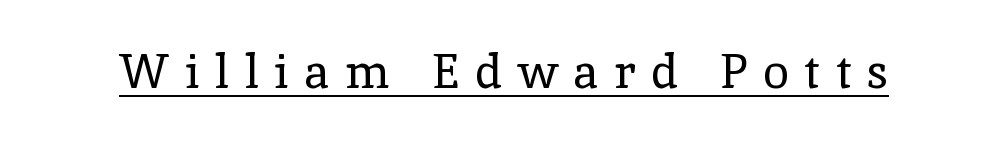
Note: serifs present on the glyphs. Each stroke keeps to a modest, everyday thickness or less. The letters are spread apart with noticeably loose tracking. This is roman type, the default non-slanted kind. Varying glyph widths throughout — classic text-font behaviour. Does a line run under the words? Yes, clearly.
